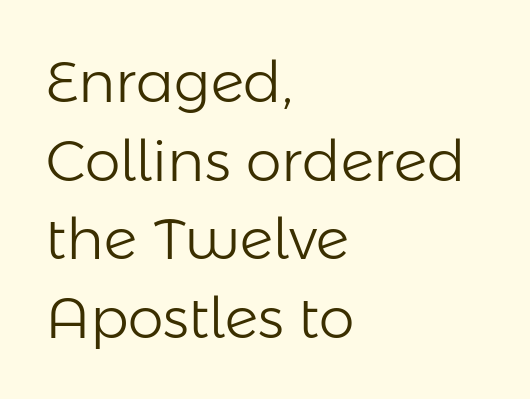
{"serif": "no", "italic": "no", "bold": "no", "weight": "light", "width": "normal", "stroke_contrast": "low", "x_height": "medium", "monospaced": "no", "underline": "no", "align": "left", "line_spacing": "normal", "line_spacing_ratio": 1.38, "letter_spacing": "normal", "letter_spacing_em": 0.0, "glyph_px": 57}
